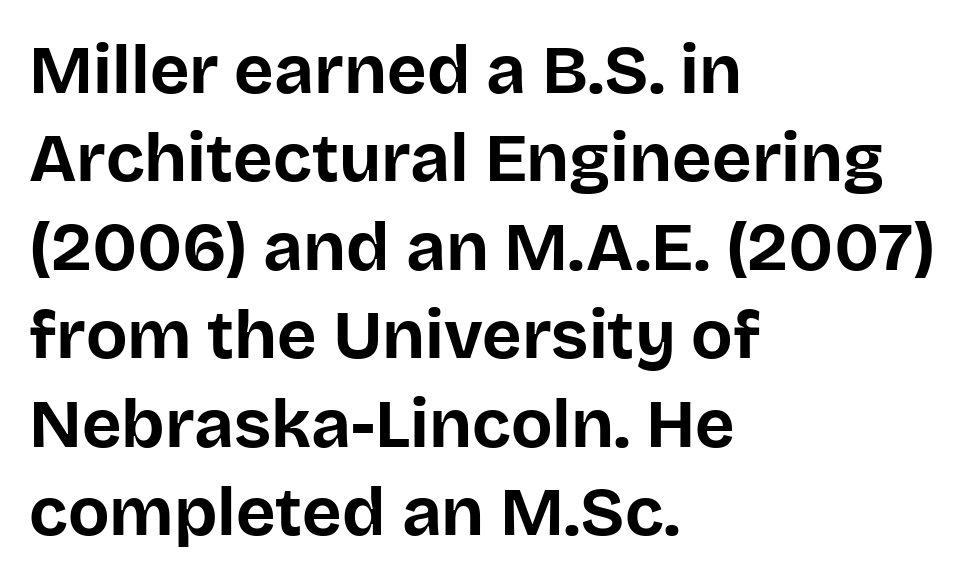
{"serif": "no", "italic": "no", "bold": "yes", "weight": "bold", "width": "normal", "stroke_contrast": "low", "x_height": "large", "monospaced": "no", "underline": "no", "align": "left", "line_spacing": "normal", "line_spacing_ratio": 1.3, "letter_spacing": "normal", "letter_spacing_em": 0.0, "glyph_px": 68}
